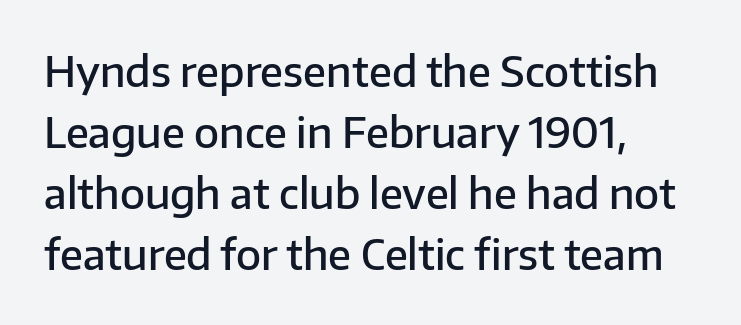
The image shows 41 px semibold sans-serif type, upright; set left-aligned, normal line spacing (1.49x), normal letter spacing, not underlined; low stroke contrast and a medium x-height.
